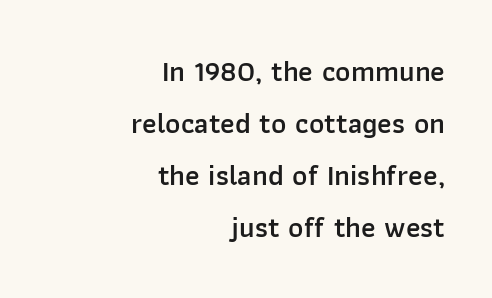
{"serif": "no", "italic": "no", "bold": "semi", "weight": "semibold", "width": "normal", "stroke_contrast": "low", "x_height": "medium", "monospaced": "no", "underline": "no", "align": "right", "line_spacing_ratio": 1.79, "letter_spacing": "normal", "letter_spacing_em": 0.0, "glyph_px": 29}
